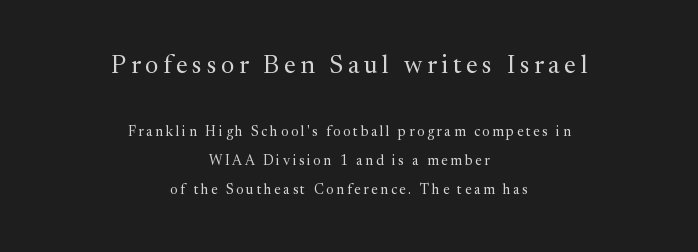
The image shows 25 px text type, upright; set centered, loose line spacing (2.05x), not underlined; the first (top) block is 1.79x larger.
